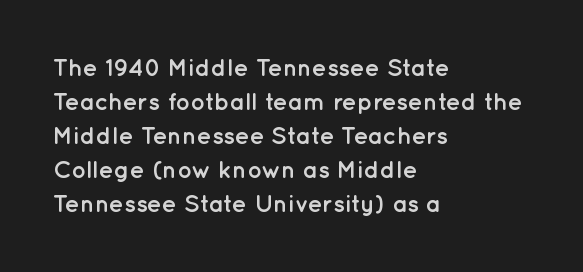
{"italic": "no", "bold": "yes", "underline": "no", "align": "left", "line_spacing": "normal", "line_spacing_ratio": 1.42, "letter_spacing": "normal", "letter_spacing_em": 0.0, "glyph_px": 24}
